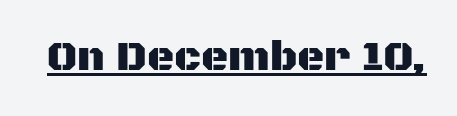
The image shows 42 px sans-serif type, upright; set normal letter spacing, underlined; medium stroke contrast and a large x-height.
